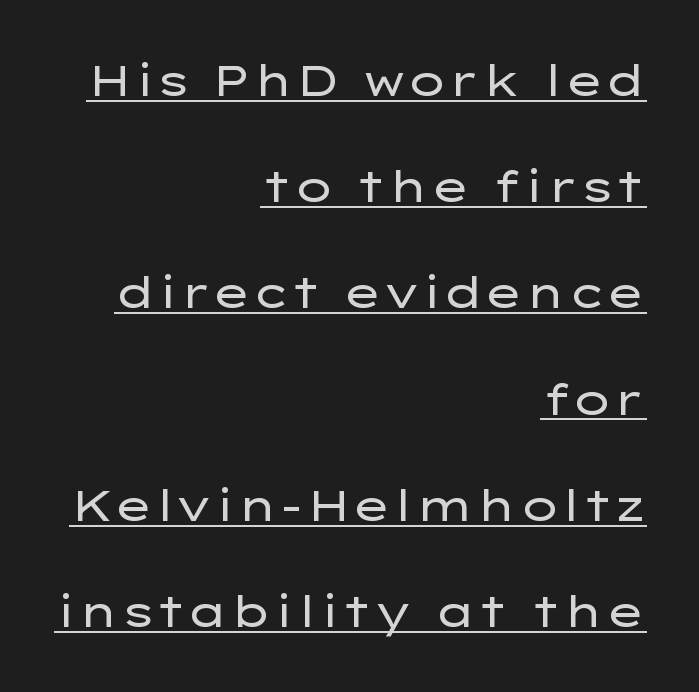
Q: Is the text bold? A: No.
Q: Is the text italic (slanted)? A: No, it is upright.
Q: Is the typeface a serif or a sans-serif typeface? A: Sans-serif.
Q: Is the text underlined? A: Yes.
Q: How is the paragraph aligned? A: Right-aligned.
Q: Is the spacing between letters normal or unusually wide? A: Normal.
Q: Is the spacing between lines tight, normal or loose? A: Loose.
Q: Width (condensed, normal, or wide)? A: Wide.
Q: Stroke contrast? A: Low.
Q: x-height? A: Medium.
Q: Monospaced? A: No.
